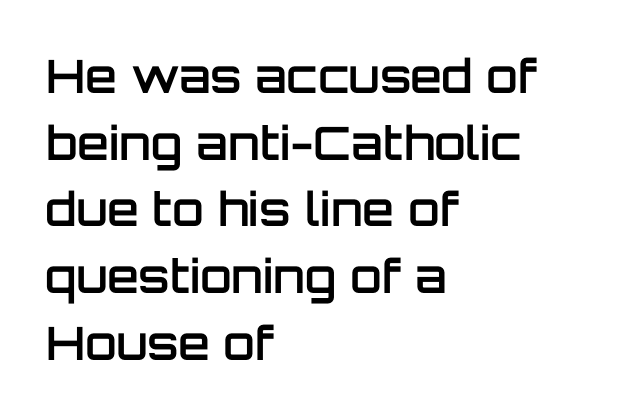
The image shows 46 px semibold sans-serif type, upright; set left-aligned, normal line spacing (1.45x), normal letter spacing, not underlined; low stroke contrast and a large x-height.
